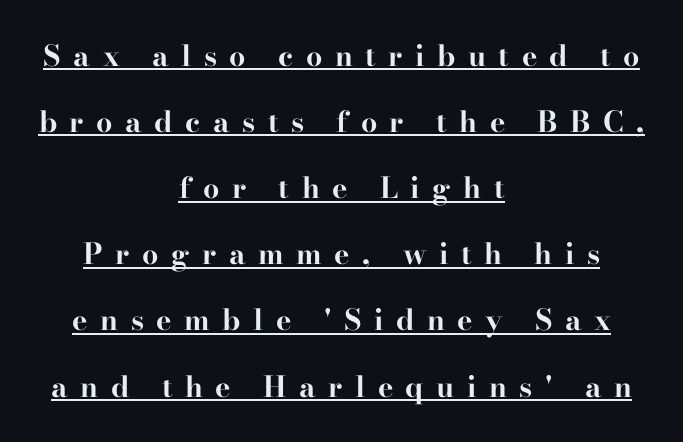
Q: Is the text bold? A: Yes.
Q: Is the text italic (slanted)? A: No, it is upright.
Q: Is the typeface a serif or a sans-serif typeface? A: Serif.
Q: Is the text underlined? A: Yes.
Q: How is the paragraph aligned? A: Centered.
Q: Is the spacing between letters normal or unusually wide? A: Unusually wide.
Q: Is the spacing between lines tight, normal or loose? A: Loose.
Q: Width (condensed, normal, or wide)? A: Wide.
Q: Stroke contrast? A: High.
Q: x-height? A: Small.
Q: Monospaced? A: No.
